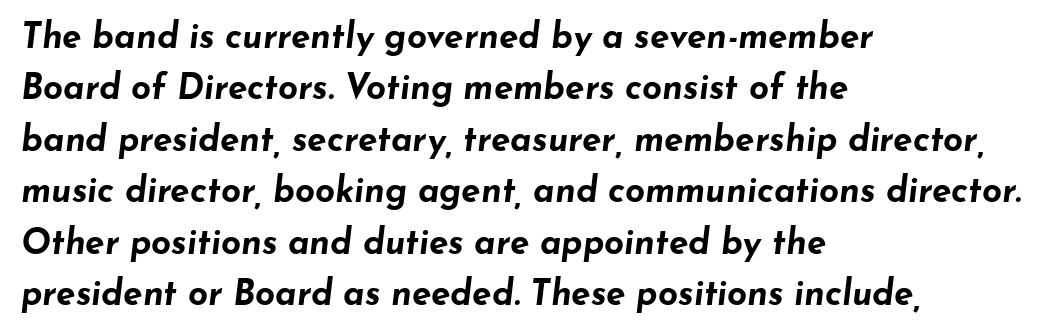
The image shows 35 px bold, wide type, italic (leaning right); set left-aligned, normal line spacing (1.47x), normal letter spacing, not underlined; low stroke contrast and a small x-height.
